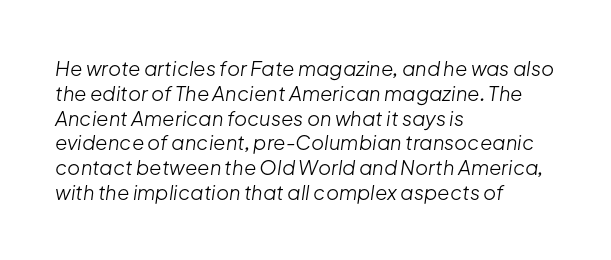
Honestly, there is no underline to notice here at all. Letters have the restrained weight of plain body copy at most. The lines are quadded left. Caption: standard tracking, unaltered.
